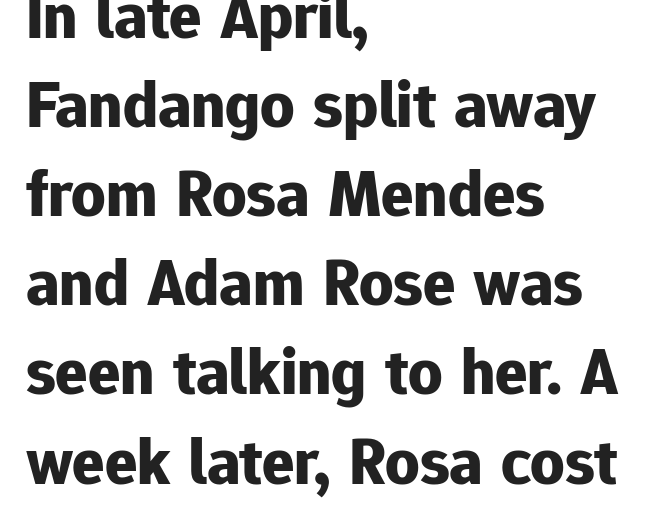
The image shows 67 px bold sans-serif type, upright; set left-aligned, normal line spacing (1.33x), normal letter spacing, not underlined; low stroke contrast and a medium x-height.
